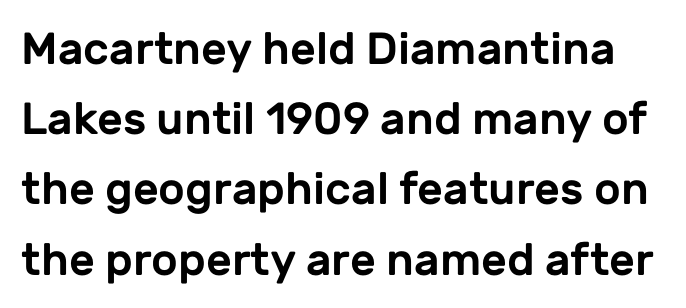
Q: Is the text italic (slanted)? A: No, it is upright.
Q: Is the typeface a serif or a sans-serif typeface? A: Sans-serif.
Q: Is the text underlined? A: No.
Q: Is the spacing between letters normal or unusually wide? A: Normal.
Q: Is the spacing between lines tight, normal or loose? A: Normal.
Q: Width (condensed, normal, or wide)? A: Normal.
Q: Stroke contrast? A: Low.
Q: x-height? A: Medium.
Q: Monospaced? A: No.
